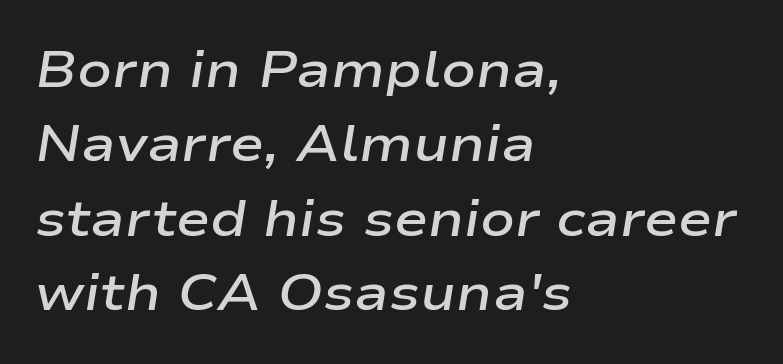
The image shows 51 px semibold, wide type, italic (leaning right); set left-aligned, normal line spacing (1.46x), normal letter spacing, not underlined; low stroke contrast and a medium x-height.
